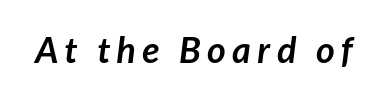
The image shows 36 px semibold sans-serif type; set not underlined; low stroke contrast and a medium x-height.
